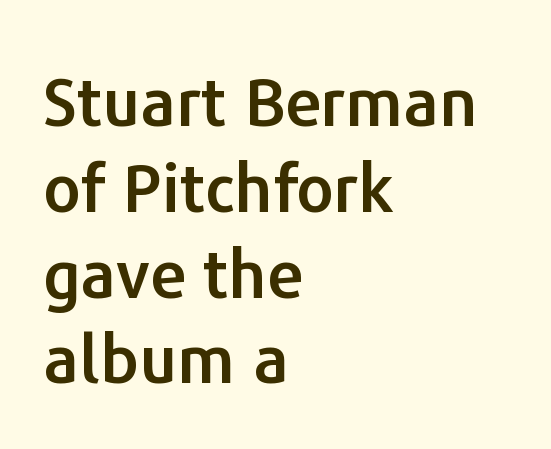
Q: Is the text italic (slanted)? A: No, it is upright.
Q: Is the typeface a serif or a sans-serif typeface? A: Sans-serif.
Q: Is the text underlined? A: No.
Q: How is the paragraph aligned? A: Left-aligned.
Q: Is the spacing between letters normal or unusually wide? A: Normal.
Q: Is the spacing between lines tight, normal or loose? A: Normal.
Q: Width (condensed, normal, or wide)? A: Normal.
Q: Stroke contrast? A: Low.
Q: x-height? A: Medium.
Q: Monospaced? A: No.
